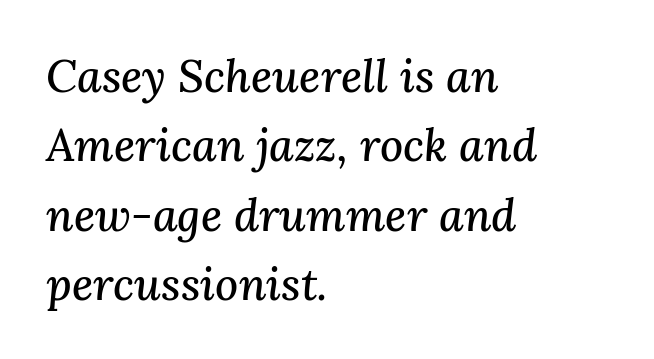
The image shows 45 px serif type, italic (leaning right); set left-aligned, normal line spacing (1.54x), normal letter spacing, not underlined; medium stroke contrast and a medium x-height.
